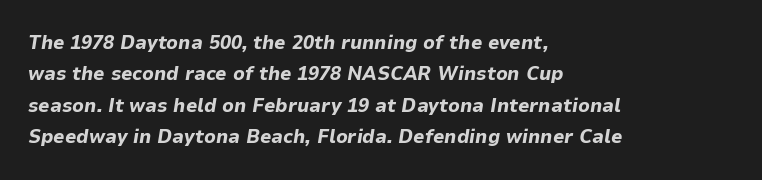
The image shows 20 px bold type, italic (leaning right); set left-aligned, normal line spacing (1.57x), normal letter spacing, not underlined.
